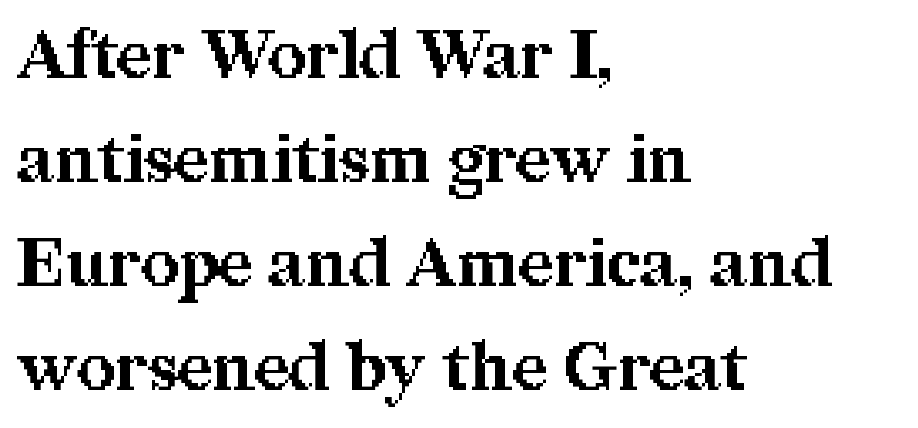
The letters sit at their default tracking, neither squeezed nor spread. Here the designer chose a conventional face with non-uniform glyph widths. A serif font was chosen for this passage. Caption: bold face, heavy strokes.
